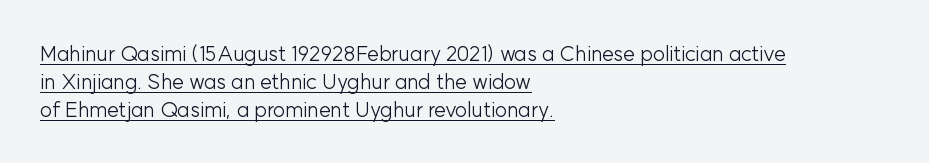
{"italic": "no", "bold": "no", "underline": "yes", "align": "left", "line_spacing": "normal", "line_spacing_ratio": 1.33, "letter_spacing": "normal", "letter_spacing_em": 0.0, "glyph_px": 21}
